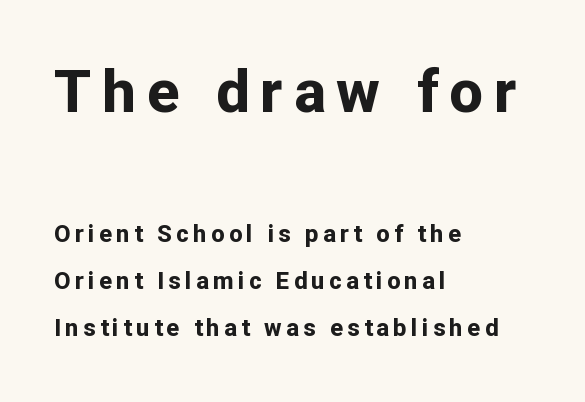
{"serif": "no", "italic": "no", "bold": "yes", "weight": "bold", "width": "normal", "stroke_contrast": "low", "x_height": "medium", "monospaced": "no", "underline": "no", "align": "left", "line_spacing": "loose", "line_spacing_ratio": 1.95, "larger_block": "first", "size_ratio": 2.5, "glyph_px": 60}
